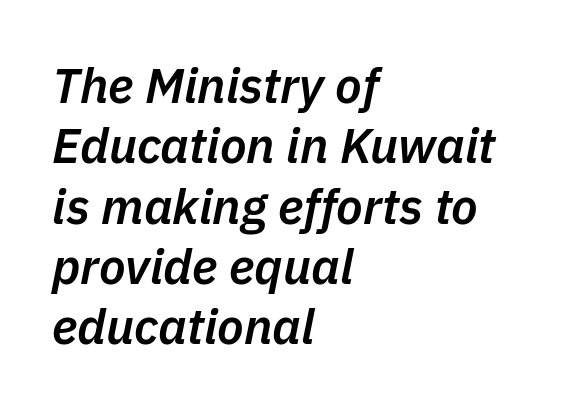
Q: Is the text bold? A: Semi-bold.
Q: Is the text italic (slanted)? A: Yes, it leans right by about 11 degrees.
Q: Is the text underlined? A: No.
Q: How is the paragraph aligned? A: Left-aligned.
Q: Is the spacing between letters normal or unusually wide? A: Normal.
Q: Width (condensed, normal, or wide)? A: Normal.
Q: Stroke contrast? A: Low.
Q: x-height? A: Medium.
Q: Monospaced? A: No.
